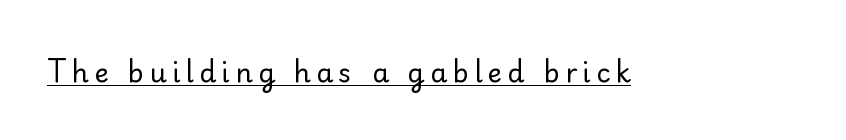
{"italic": "no", "bold": "no", "underline": "yes", "letter_spacing": "wide", "letter_spacing_em": 0.2, "glyph_px": 27}
